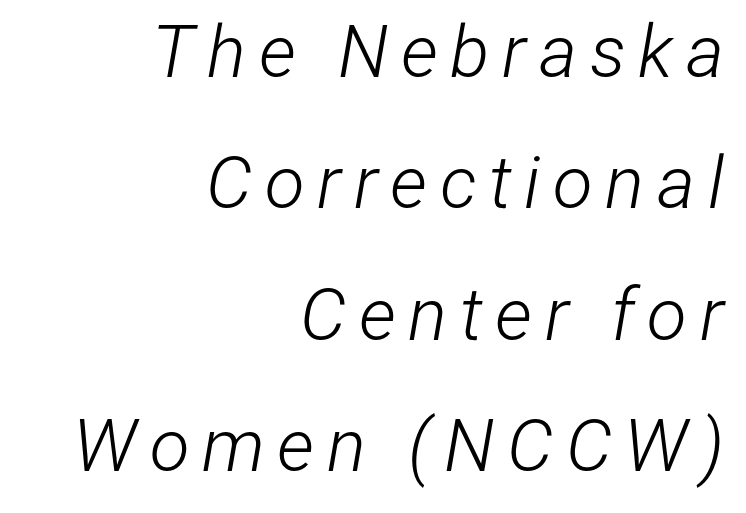
{"italic": "yes", "lean": "right", "slant_degrees": 12, "bold": "no", "weight": "light", "width": "condensed", "stroke_contrast": "low", "x_height": "medium", "monospaced": "no", "underline": "no", "align": "right", "line_spacing_ratio": 1.8, "glyph_px": 73}
